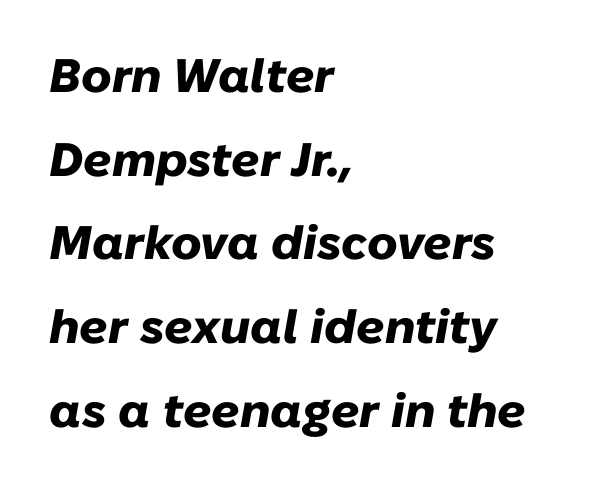
Q: Is the text bold? A: Yes.
Q: Is the text italic (slanted)? A: Yes, it leans right by about 10 degrees.
Q: Is the text underlined? A: No.
Q: How is the paragraph aligned? A: Left-aligned.
Q: Is the spacing between letters normal or unusually wide? A: Normal.
Q: Width (condensed, normal, or wide)? A: Normal.
Q: Stroke contrast? A: Low.
Q: x-height? A: Medium.
Q: Monospaced? A: No.
